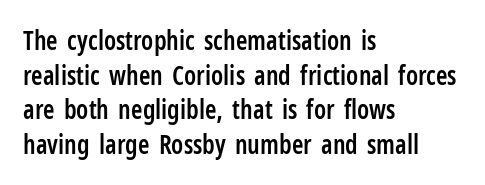
The glyphs have the mass of a demibold cut, below bold. Is the letter spacing exaggerated? No — it looks like the ordinary default. Which margin do the lines hug? The left one — the right edge is uneven. The rows are spaced the way most documents space them. Style check: upright. Has an underline been added? It has not.
